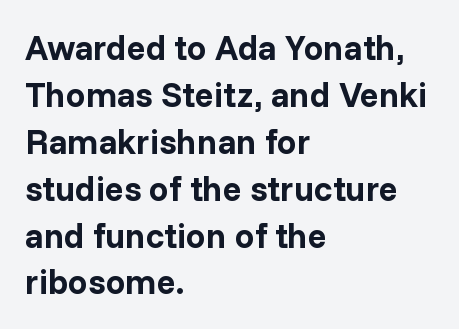
Q: Is the text bold? A: Yes.
Q: Is the text italic (slanted)? A: No, it is upright.
Q: Is the typeface a serif or a sans-serif typeface? A: Sans-serif.
Q: Is the text underlined? A: No.
Q: How is the paragraph aligned? A: Left-aligned.
Q: Is the spacing between letters normal or unusually wide? A: Normal.
Q: Is the spacing between lines tight, normal or loose? A: Normal.
Q: Width (condensed, normal, or wide)? A: Normal.
Q: Stroke contrast? A: Low.
Q: x-height? A: Medium.
Q: Monospaced? A: No.
